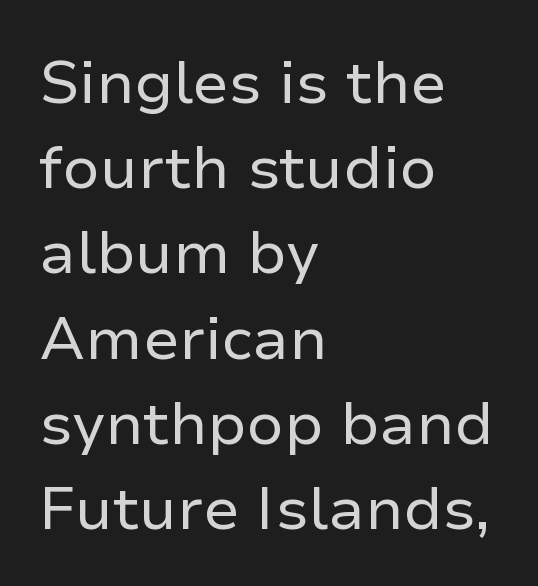
{"serif": "no", "italic": "no", "bold": "no", "weight": "regular", "width": "normal", "stroke_contrast": "low", "x_height": "medium", "monospaced": "no", "underline": "no", "align": "left", "line_spacing": "normal", "line_spacing_ratio": 1.42, "letter_spacing": "normal", "letter_spacing_em": 0.0, "glyph_px": 60}
